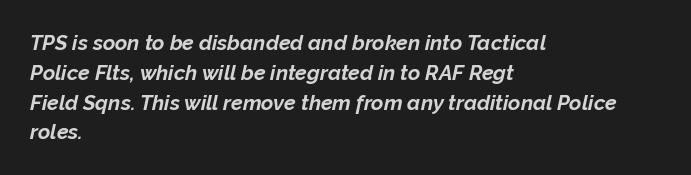
{"italic": "yes", "lean": "right", "slant_degrees": 12, "bold": "yes", "underline": "no", "align": "left", "line_spacing": "normal", "line_spacing_ratio": 1.42, "letter_spacing": "normal", "letter_spacing_em": 0.0, "glyph_px": 21}
